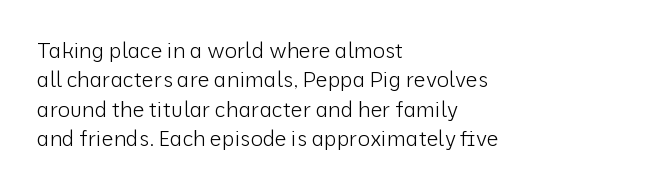
Q: Is the text bold? A: No.
Q: Is the text italic (slanted)? A: No, it is upright.
Q: Is the text underlined? A: No.
Q: How is the paragraph aligned? A: Left-aligned.
Q: Is the spacing between letters normal or unusually wide? A: Normal.
Q: Is the spacing between lines tight, normal or loose? A: Normal.
